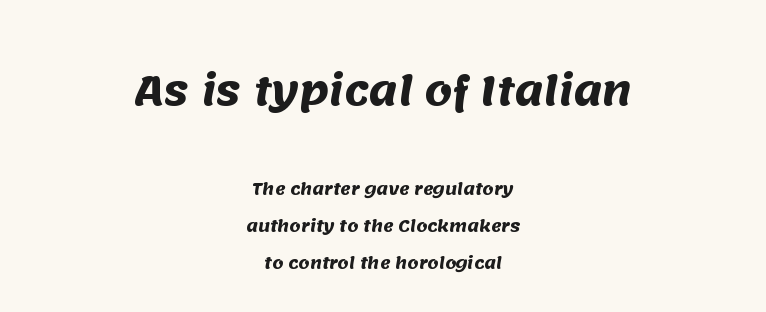
Q: Is the text bold? A: Yes.
Q: Is the typeface a serif or a sans-serif typeface? A: Sans-serif.
Q: Is the text underlined? A: No.
Q: How is the paragraph aligned? A: Centered.
Q: Is the spacing between letters normal or unusually wide? A: Normal.
Q: Is the spacing between lines tight, normal or loose? A: Loose.
Q: Which block of text is set in a larger size, the first (top) or the second (bottom)? A: The first (top) one.
Q: Width (condensed, normal, or wide)? A: Normal.
Q: Stroke contrast? A: Medium.
Q: x-height? A: Large.
Q: Monospaced? A: No.
